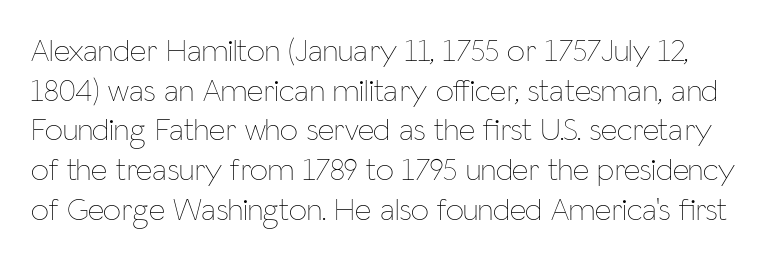
The image shows 32 px thin, condensed type, upright; set line spacing 1.24x, normal letter spacing, not underlined; low stroke contrast and a medium x-height.
